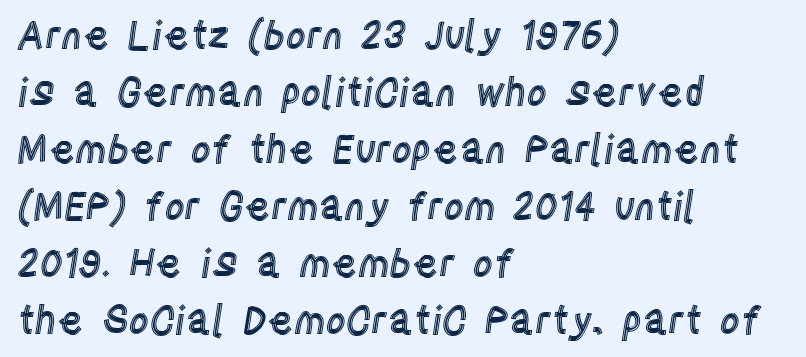
Q: Is the text italic (slanted)? A: Yes.
Q: Is the text underlined? A: No.
Q: How is the paragraph aligned? A: Left-aligned.
Q: Is the spacing between letters normal or unusually wide? A: Normal.
Q: Is the spacing between lines tight, normal or loose? A: Normal.
Q: Width (condensed, normal, or wide)? A: Condensed.
Q: x-height? A: Large.
Q: Monospaced? A: No.
